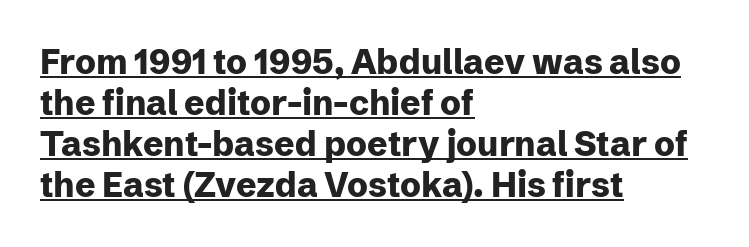
Q: Is the text bold? A: Yes.
Q: Is the text italic (slanted)? A: No, it is upright.
Q: Is the typeface a serif or a sans-serif typeface? A: Sans-serif.
Q: Is the text underlined? A: Yes.
Q: How is the paragraph aligned? A: Left-aligned.
Q: Is the spacing between letters normal or unusually wide? A: Normal.
Q: Width (condensed, normal, or wide)? A: Normal.
Q: Stroke contrast? A: Low.
Q: x-height? A: Medium.
Q: Monospaced? A: No.
